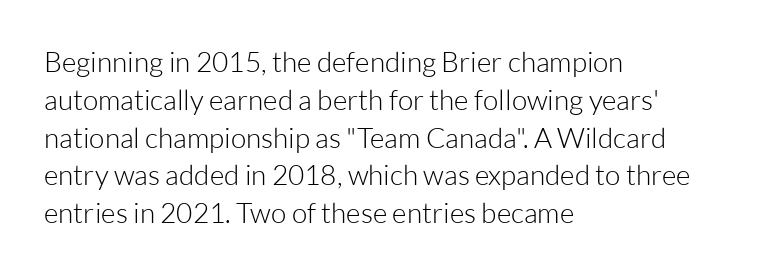
Q: Is the text bold? A: No.
Q: Is the text italic (slanted)? A: No, it is upright.
Q: Is the typeface a serif or a sans-serif typeface? A: Sans-serif.
Q: Is the text underlined? A: No.
Q: How is the paragraph aligned? A: Left-aligned.
Q: Is the spacing between letters normal or unusually wide? A: Normal.
Q: Is the spacing between lines tight, normal or loose? A: Normal.
Q: Width (condensed, normal, or wide)? A: Normal.
Q: Stroke contrast? A: Low.
Q: x-height? A: Medium.
Q: Monospaced? A: No.
